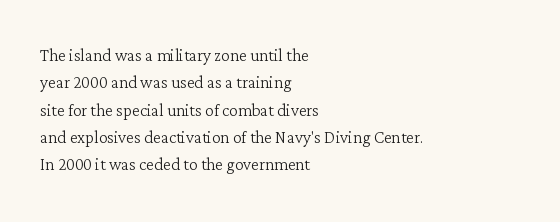
Q: Is the text bold? A: No.
Q: Is the text italic (slanted)? A: No, it is upright.
Q: Is the text underlined? A: No.
Q: How is the paragraph aligned? A: Left-aligned.
Q: Is the spacing between letters normal or unusually wide? A: Normal.
